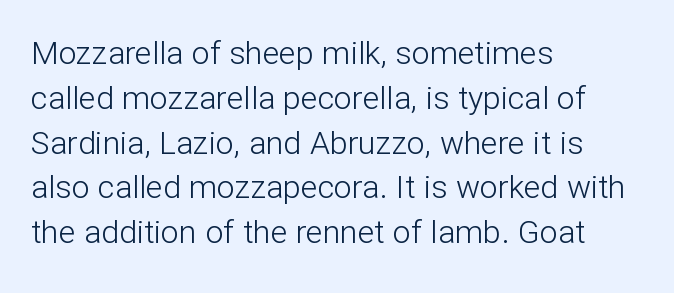
These lines are rendered in a variable-pitch font. Spacing between characters is what you'd get straight out of the box. The weight would be labelled regular, book, light, or lighter still. The specimen reads as upright at a glance. Bare-footed words on every line.
